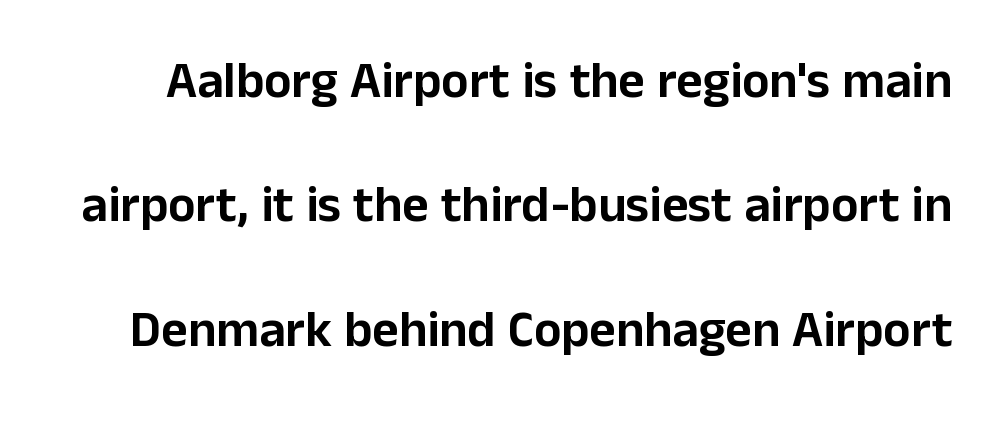
The image shows 51 px sans-serif type, upright; set loose line spacing (2.44x), normal letter spacing, not underlined; low stroke contrast and a medium x-height.
